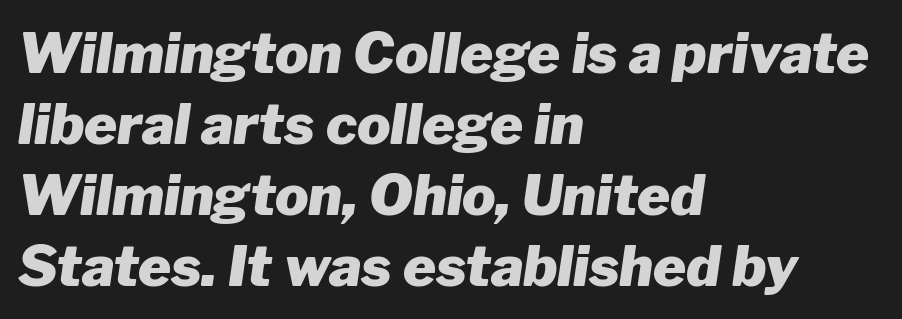
Q: Is the text bold? A: Yes.
Q: Is the text italic (slanted)? A: Yes, it leans right by about 8 degrees.
Q: Is the text underlined? A: No.
Q: How is the paragraph aligned? A: Left-aligned.
Q: Is the spacing between letters normal or unusually wide? A: Normal.
Q: Is the spacing between lines tight, normal or loose? A: Normal.
Q: Width (condensed, normal, or wide)? A: Normal.
Q: Stroke contrast? A: Low.
Q: x-height? A: Medium.
Q: Monospaced? A: No.
